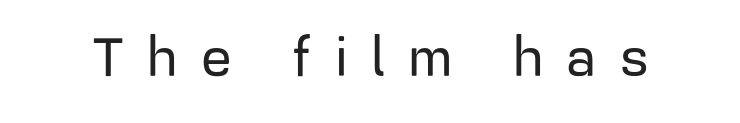
Q: Is the text italic (slanted)? A: No, it is upright.
Q: Is the typeface a serif or a sans-serif typeface? A: Sans-serif.
Q: Is the text underlined? A: No.
Q: Is the spacing between letters normal or unusually wide? A: Unusually wide.
Q: Width (condensed, normal, or wide)? A: Normal.
Q: Stroke contrast? A: Low.
Q: x-height? A: Medium.
Q: Monospaced? A: No.
